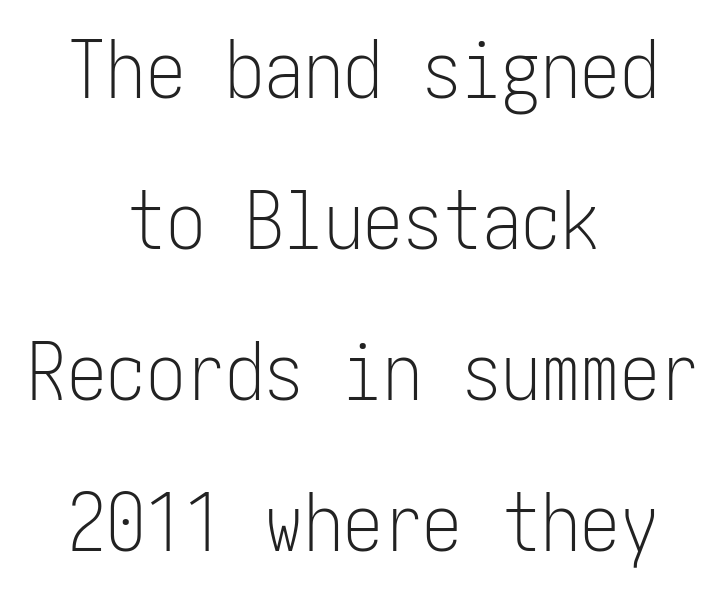
Q: Is the text bold? A: No.
Q: Is the text italic (slanted)? A: No, it is upright.
Q: Is the typeface a serif or a sans-serif typeface? A: Sans-serif.
Q: Is the text underlined? A: No.
Q: How is the paragraph aligned? A: Centered.
Q: Is the spacing between letters normal or unusually wide? A: Normal.
Q: Is the spacing between lines tight, normal or loose? A: Loose.
Q: Width (condensed, normal, or wide)? A: Condensed.
Q: Stroke contrast? A: Low.
Q: x-height? A: Medium.
